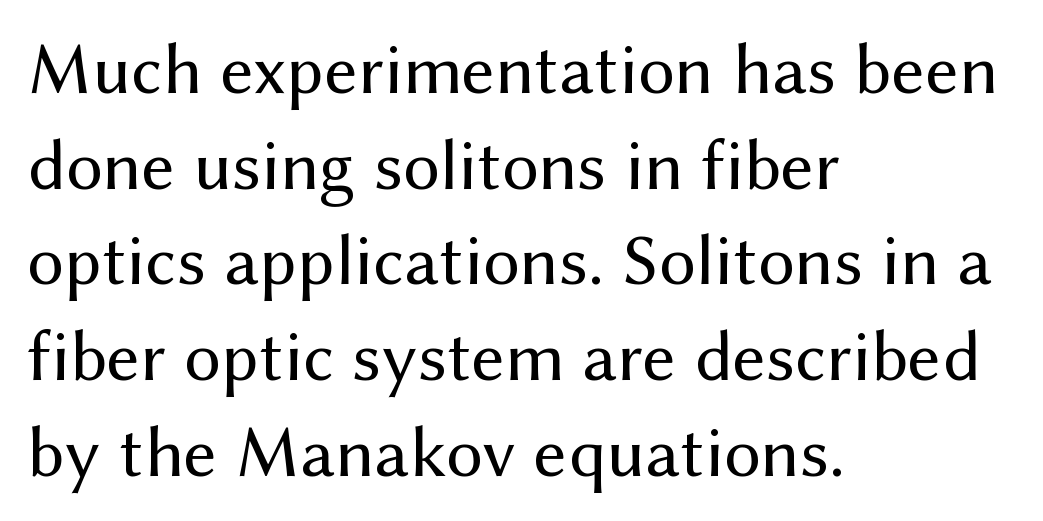
The image shows 73 px regular-weight sans-serif type, upright; set left-aligned, normal line spacing (1.31x), normal letter spacing, not underlined; medium stroke contrast and a medium x-height.
